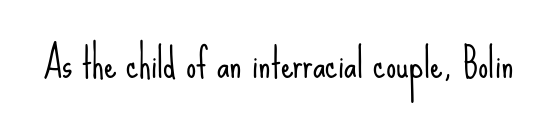
Q: Is the text bold? A: No.
Q: Is the text italic (slanted)? A: No, it is upright.
Q: Is the typeface a serif or a sans-serif typeface? A: Sans-serif.
Q: Is the text underlined? A: No.
Q: Is the spacing between letters normal or unusually wide? A: Normal.
Q: Width (condensed, normal, or wide)? A: Condensed.
Q: Stroke contrast? A: Low.
Q: x-height? A: Small.
Q: Monospaced? A: No.
